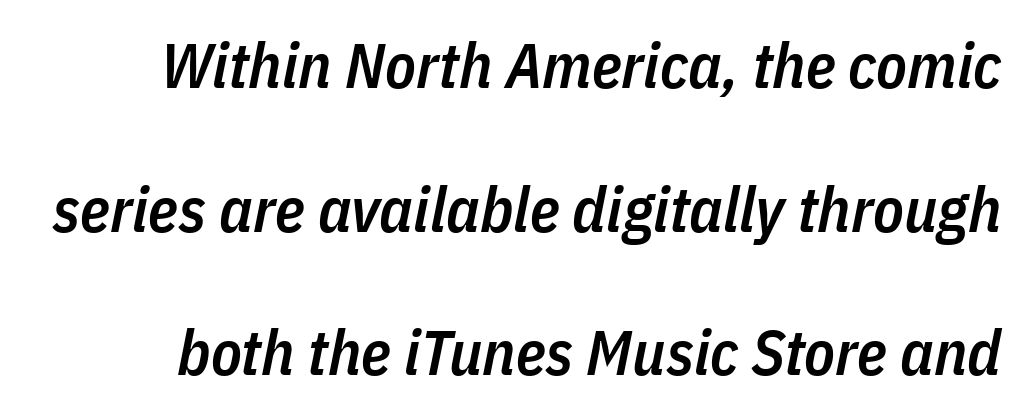
{"italic": "yes", "lean": "right", "slant_degrees": 11, "bold": "semi", "weight": "semibold", "width": "condensed", "stroke_contrast": "low", "x_height": "medium", "monospaced": "no", "underline": "no", "line_spacing": "loose", "line_spacing_ratio": 2.28, "letter_spacing": "normal", "letter_spacing_em": 0.0, "glyph_px": 63}
